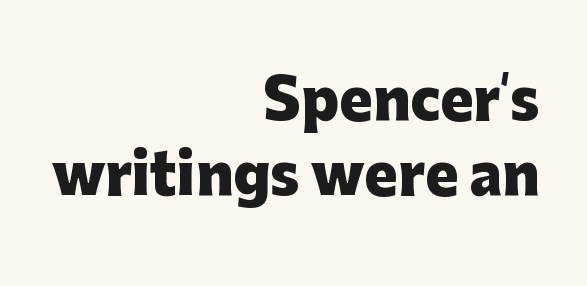
The image shows 55 px heavy sans-serif type, upright; set right-aligned, normal line spacing (1.37x), normal letter spacing, not underlined; low stroke contrast and a medium x-height.
